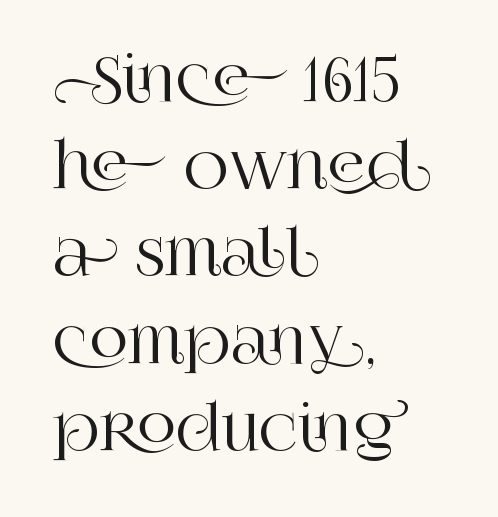
{"serif": "yes", "italic": "no", "width": "normal", "stroke_contrast": "high", "x_height": "large", "monospaced": "no", "underline": "no", "align": "left", "line_spacing": "normal", "line_spacing_ratio": 1.43, "letter_spacing": "normal", "letter_spacing_em": 0.0, "glyph_px": 61}
